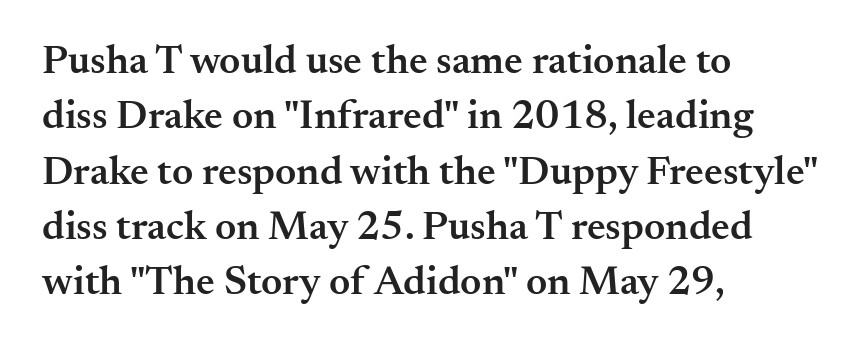
The image shows 41 px semibold serif type, upright; set left-aligned, normal line spacing (1.35x), normal letter spacing, not underlined; medium stroke contrast and a small x-height.
